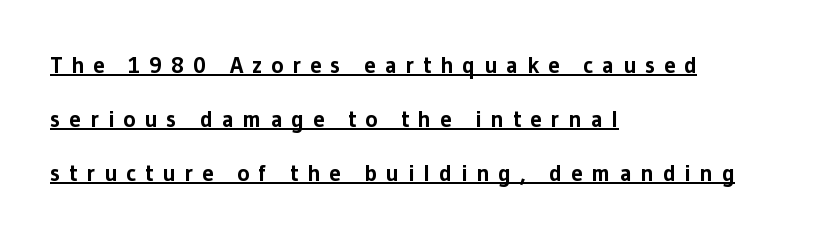
Q: Is the text bold? A: Yes.
Q: Is the text italic (slanted)? A: No, it is upright.
Q: Is the text underlined? A: Yes.
Q: How is the paragraph aligned? A: Left-aligned.
Q: Is the spacing between letters normal or unusually wide? A: Unusually wide.
Q: Is the spacing between lines tight, normal or loose? A: Loose.
